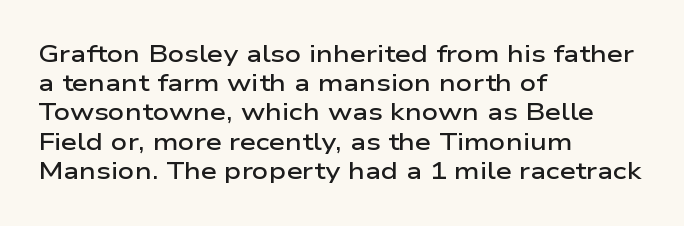
Q: Is the text bold? A: Semi-bold.
Q: Is the text italic (slanted)? A: No, it is upright.
Q: Is the text underlined? A: No.
Q: How is the paragraph aligned? A: Left-aligned.
Q: Is the spacing between letters normal or unusually wide? A: Normal.
Q: Is the spacing between lines tight, normal or loose? A: Normal.
